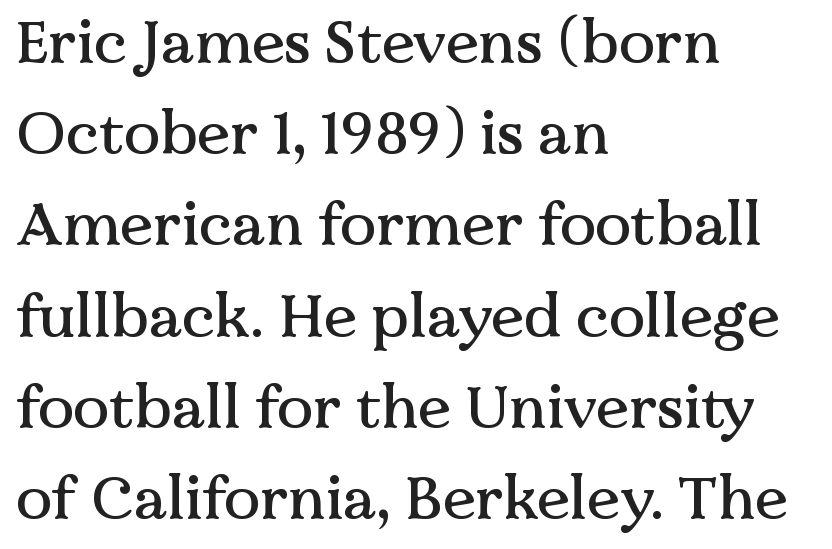
The image shows 60 px serif type, upright; set left-aligned, normal line spacing (1.52x), normal letter spacing, not underlined; medium stroke contrast and a medium x-height.
